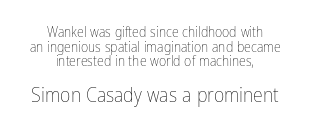
Q: Is the text bold? A: No.
Q: Is the text italic (slanted)? A: No, it is upright.
Q: Is the text underlined? A: No.
Q: How is the paragraph aligned? A: Centered.
Q: Is the spacing between letters normal or unusually wide? A: Normal.
Q: Is the spacing between lines tight, normal or loose? A: Tight.
Q: Which block of text is set in a larger size, the first (top) or the second (bottom)? A: The second (bottom) one.
